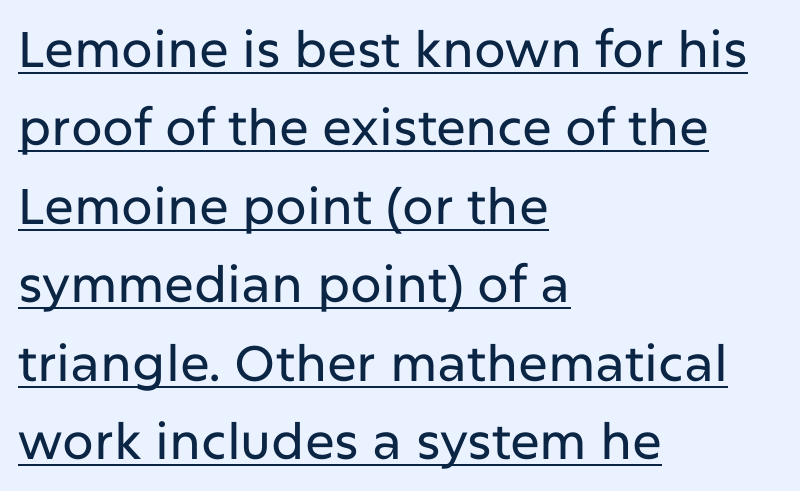
Q: Is the text italic (slanted)? A: No, it is upright.
Q: Is the typeface a serif or a sans-serif typeface? A: Sans-serif.
Q: Is the text underlined? A: Yes.
Q: How is the paragraph aligned? A: Left-aligned.
Q: Is the spacing between letters normal or unusually wide? A: Normal.
Q: Is the spacing between lines tight, normal or loose? A: Normal.
Q: Width (condensed, normal, or wide)? A: Normal.
Q: Stroke contrast? A: Low.
Q: x-height? A: Medium.
Q: Monospaced? A: No.
